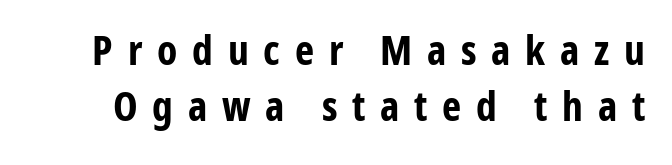
{"serif": "no", "italic": "no", "bold": "yes", "weight": "bold", "width": "condensed", "stroke_contrast": "low", "x_height": "medium", "monospaced": "no", "underline": "no", "line_spacing": "normal", "line_spacing_ratio": 1.36, "letter_spacing": "wide", "letter_spacing_em": 0.36, "glyph_px": 41}
